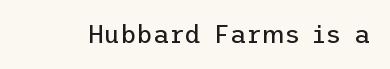
The rendering keeps characters at their native spacing. The font sits on the lighter half of the weight spectrum, regular included. Quick note: underline off. Is there any slant? The stems are plumb.
